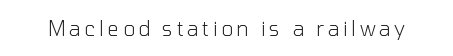
{"italic": "no", "bold": "no", "underline": "no", "glyph_px": 20}
